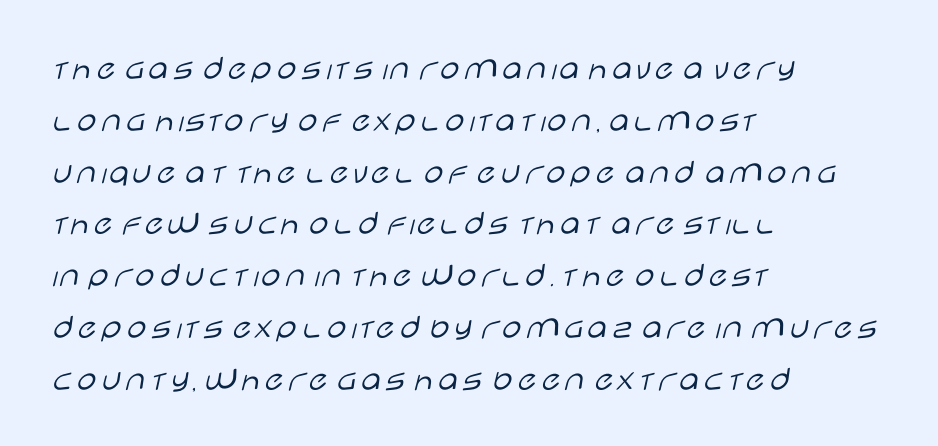
{"serif": "no", "bold": "no", "weight": "light", "width": "wide", "stroke_contrast": "low", "x_height": "large", "monospaced": "no", "underline": "no", "align": "left", "line_spacing": "normal", "line_spacing_ratio": 1.48, "letter_spacing": "normal", "letter_spacing_em": 0.0, "glyph_px": 35}
